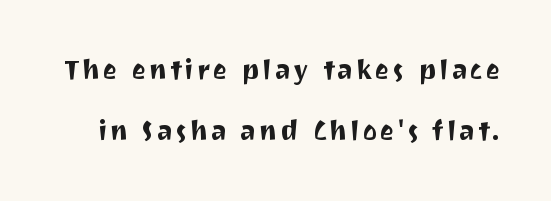
Descenders hang freely into open space. These lines stand farther apart than default settings would place them. In terms of posture, this sample is upright.
